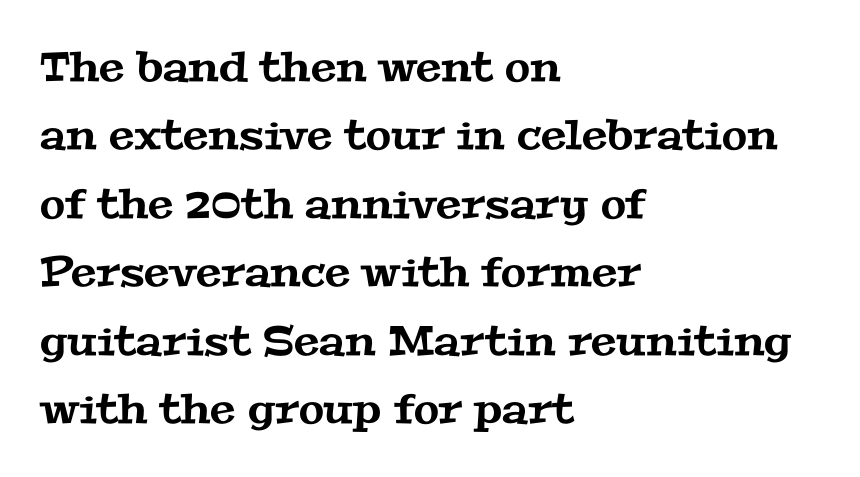
Underline: absent. Each word holds together tightly as a unit, with standard inter-letter gaps. Regarding leading, the lines here are spaced in the standard way. In terms of letterform style, serifs are clearly present. The lines are quadded left.
